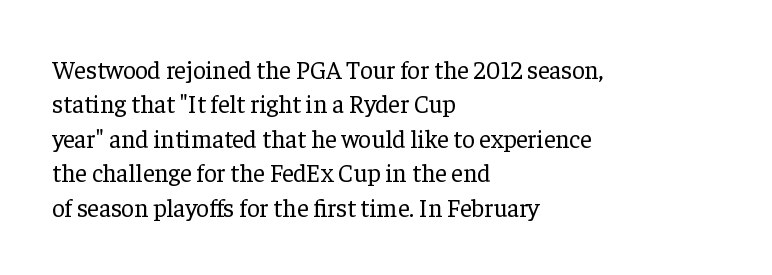
The image shows 25 px text type, upright; set left-aligned, normal line spacing (1.38x), normal letter spacing, not underlined.
